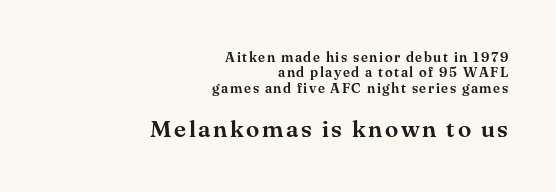
The image shows 24 px text type, upright; set right-aligned, tight line spacing (1.09x), not underlined; the second (bottom) block is 1.71x larger.
